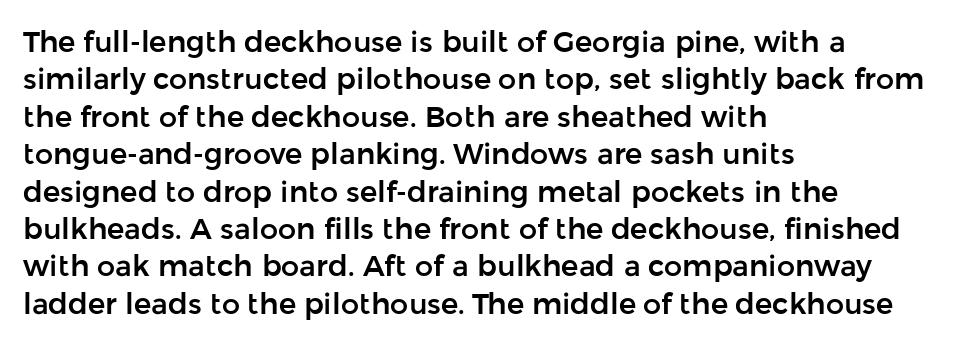
Q: Is the text italic (slanted)? A: No, it is upright.
Q: Is the typeface a serif or a sans-serif typeface? A: Sans-serif.
Q: Is the text underlined? A: No.
Q: How is the paragraph aligned? A: Left-aligned.
Q: Is the spacing between letters normal or unusually wide? A: Normal.
Q: Is the spacing between lines tight, normal or loose? A: Normal.
Q: Width (condensed, normal, or wide)? A: Normal.
Q: Stroke contrast? A: Low.
Q: x-height? A: Medium.
Q: Monospaced? A: No.
